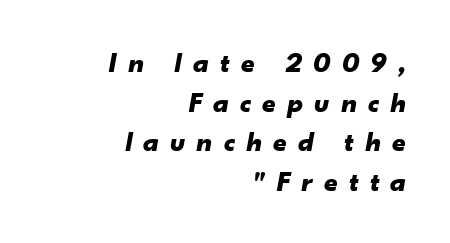
The image shows 29 px bold type, italic (leaning right); set right-aligned, normal line spacing (1.37x), unusually wide letter spacing (+0.39 em), not underlined; low stroke contrast and a small x-height.
